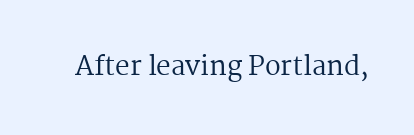
{"italic": "no", "bold": "no", "underline": "no", "letter_spacing": "normal", "letter_spacing_em": 0.0, "glyph_px": 26}
